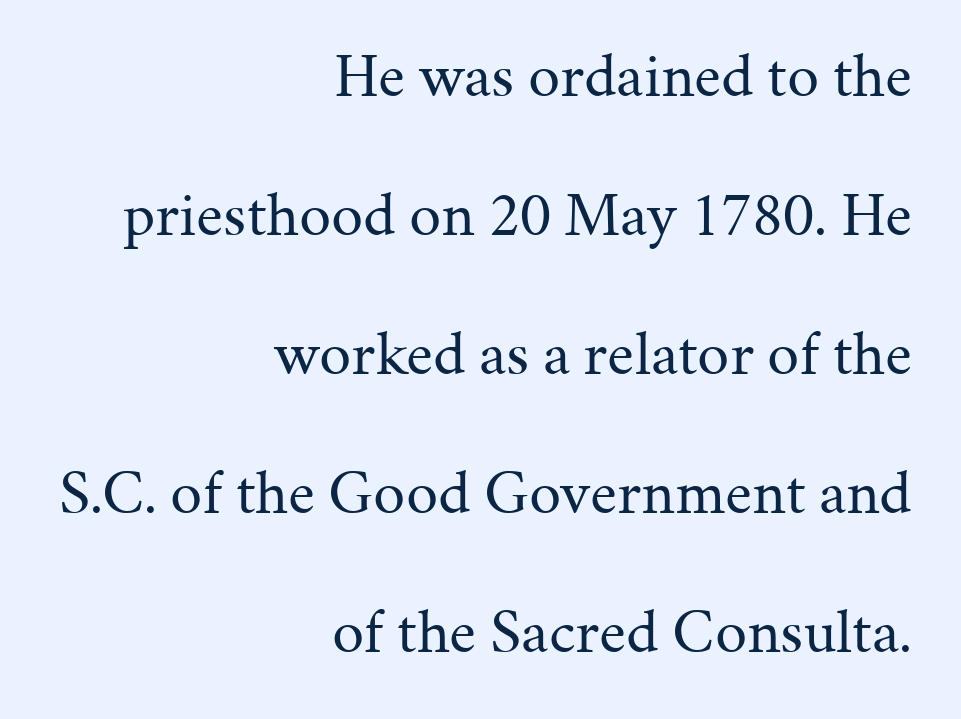
The image shows 64 px regular-weight serif type, upright; set right-aligned, loose line spacing (2.17x), normal letter spacing, not underlined; medium stroke contrast and a medium x-height.
